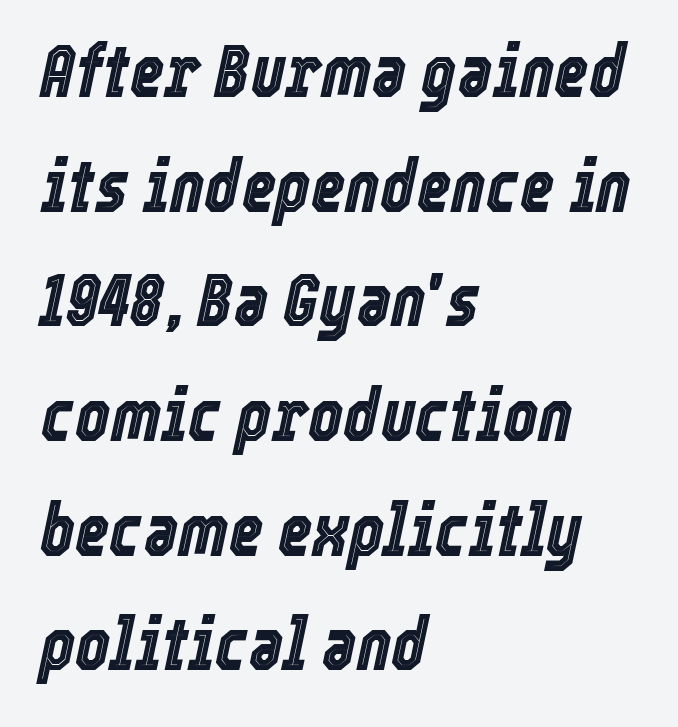
Q: Is the text italic (slanted)? A: Yes, it leans right by about 12 degrees.
Q: Is the text underlined? A: No.
Q: How is the paragraph aligned? A: Left-aligned.
Q: Is the spacing between letters normal or unusually wide? A: Normal.
Q: Is the spacing between lines tight, normal or loose? A: Normal.
Q: Width (condensed, normal, or wide)? A: Condensed.
Q: x-height? A: Medium.
Q: Monospaced? A: No.
